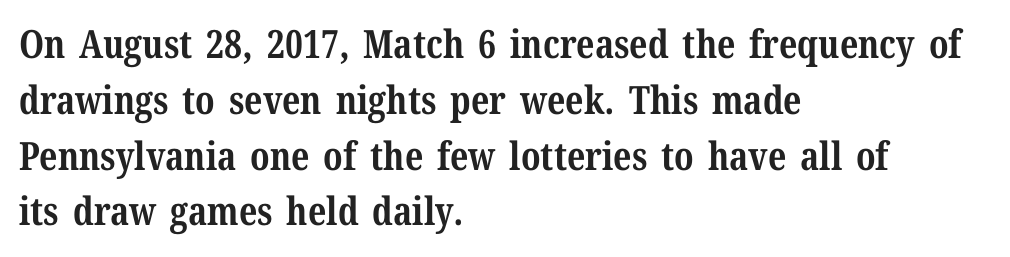
The characters display serif detailing at their extremities. Line starts are locked; line ends wander. Does extra space separate the letters? No, they use regular spacing. Typesetter's note: full bold, strokes at maximum text heaviness.
